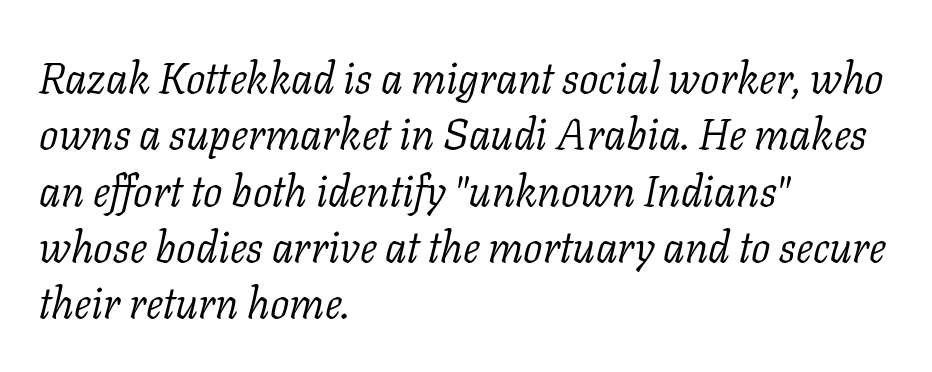
{"serif": "yes", "italic": "yes", "lean": "right", "slant_degrees": 11, "bold": "no", "weight": "light", "width": "normal", "stroke_contrast": "low", "x_height": "medium", "monospaced": "no", "underline": "no", "align": "left", "line_spacing": "normal", "line_spacing_ratio": 1.31, "letter_spacing": "normal", "letter_spacing_em": 0.0, "glyph_px": 43}
